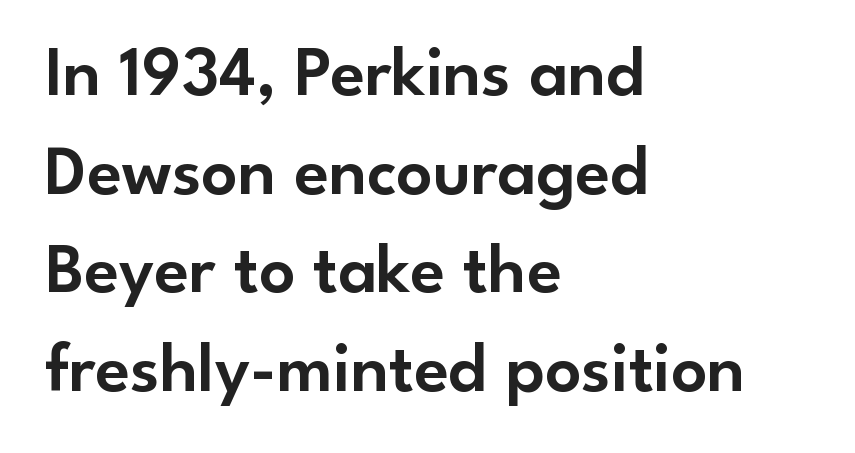
Q: Is the text italic (slanted)? A: No, it is upright.
Q: Is the typeface a serif or a sans-serif typeface? A: Sans-serif.
Q: Is the text underlined? A: No.
Q: How is the paragraph aligned? A: Left-aligned.
Q: Is the spacing between letters normal or unusually wide? A: Normal.
Q: Is the spacing between lines tight, normal or loose? A: Normal.
Q: Width (condensed, normal, or wide)? A: Normal.
Q: Stroke contrast? A: Low.
Q: x-height? A: Small.
Q: Monospaced? A: No.
